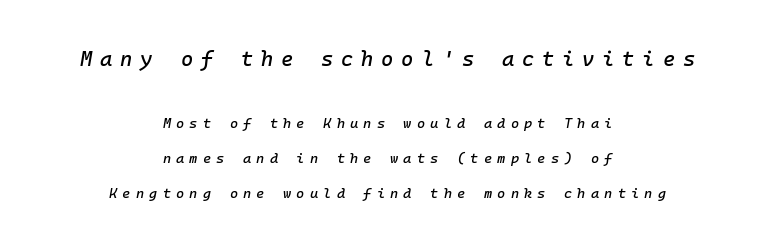
You could only call the tracking loose — the letters float apart. Each row of text sits above clean, open space. If you folded the block vertically in half, each line would mirror itself in length. These lines stand farther apart than default settings would place them. Observe the lean: these are italic letterforms. The upper block of text is set noticeably larger than the block beneath it.
